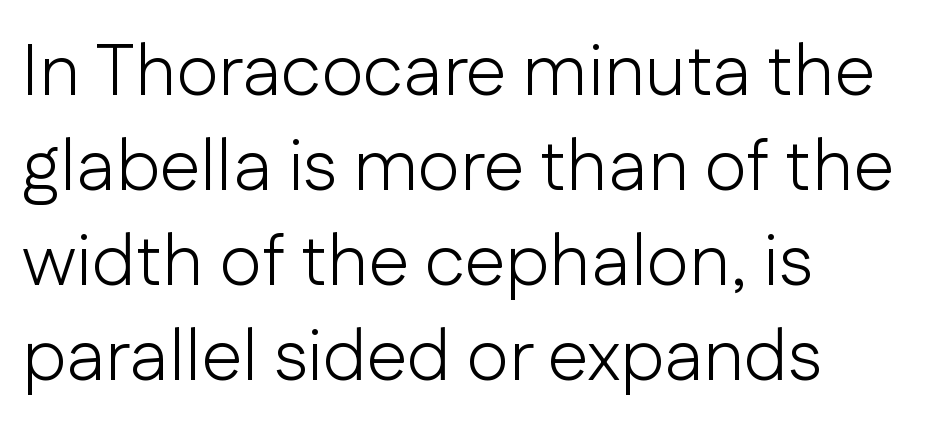
Italic: no, the glyphs are upright roman. Rows of type keep a routine distance in the vertical direction. The compositor pushed each line to the left boundary. Does extra space separate the letters? No, they use regular spacing. No chunkiness to these letters — they're not bold.
